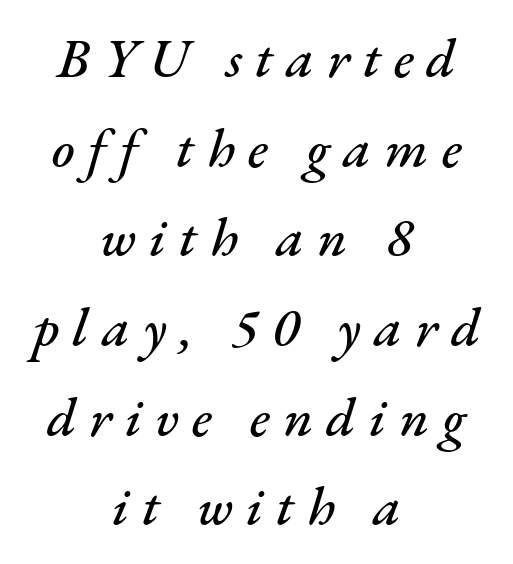
{"italic": "yes", "lean": "right", "slant_degrees": 17, "width": "normal", "stroke_contrast": "medium", "x_height": "small", "monospaced": "no", "underline": "no", "align": "center", "line_spacing": "normal", "line_spacing_ratio": 1.63, "letter_spacing": "wide", "letter_spacing_em": 0.24, "glyph_px": 55}
